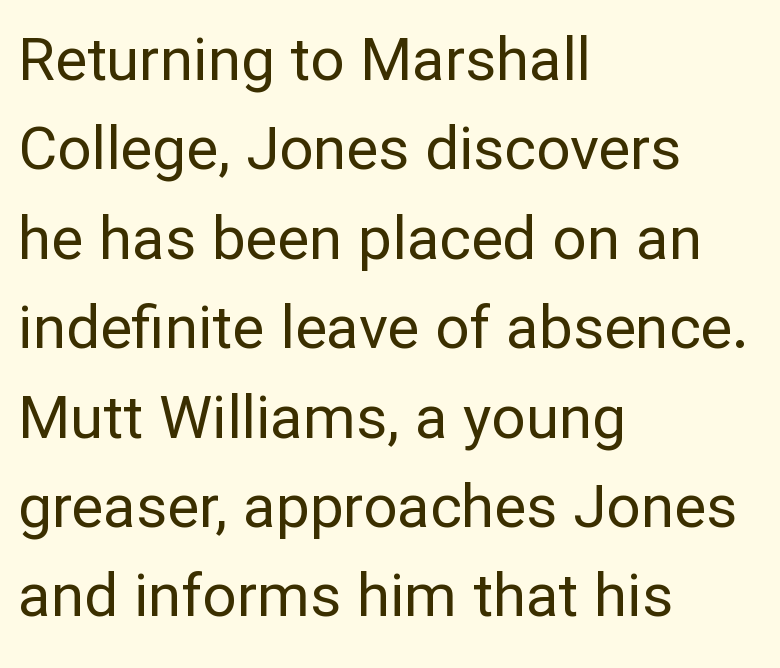
Each letter keeps its own natural width here, so spacing adapts to shape. Baseline-to-baseline distance is the conventional proportion of letter height. Words appear dense and cohesive because spacing is normal. Rule under the text: the space is simply empty. The lines are quadded left. The lettering stays uniformly vertical, giving the passage a roman look.
